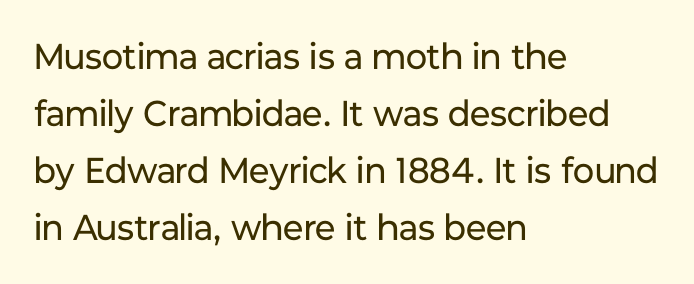
The image shows 36 px regular-weight sans-serif type, upright; set left-aligned, normal line spacing (1.58x), normal letter spacing, not underlined; low stroke contrast and a medium x-height.
